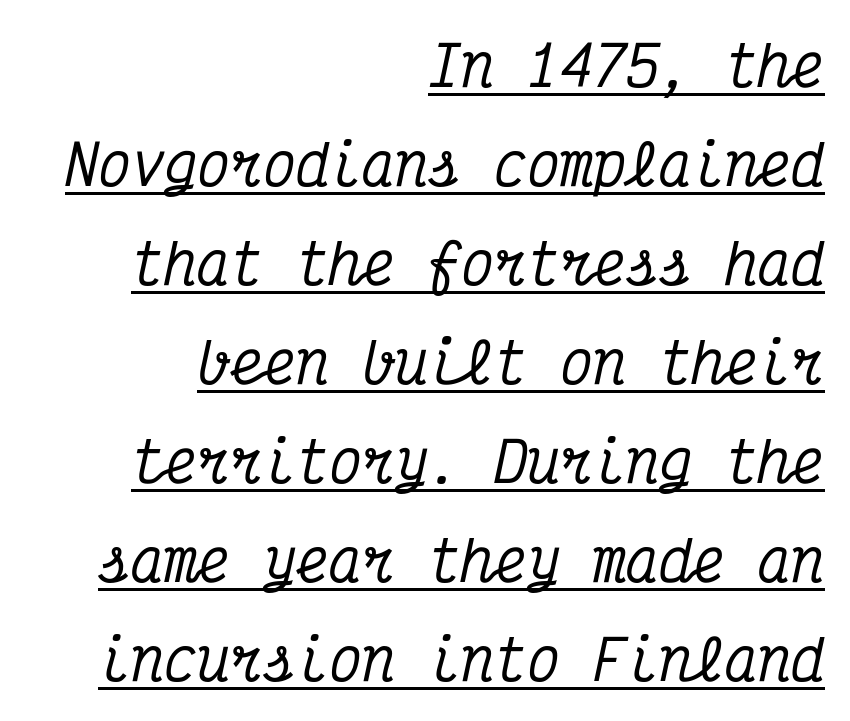
{"serif": "yes", "italic": "yes", "lean": "right", "slant_degrees": 12, "width": "condensed", "stroke_contrast": "medium", "x_height": "medium", "monospaced": "yes", "underline": "yes", "align": "right", "line_spacing_ratio": 1.8, "letter_spacing": "normal", "letter_spacing_em": 0.0, "glyph_px": 55}
